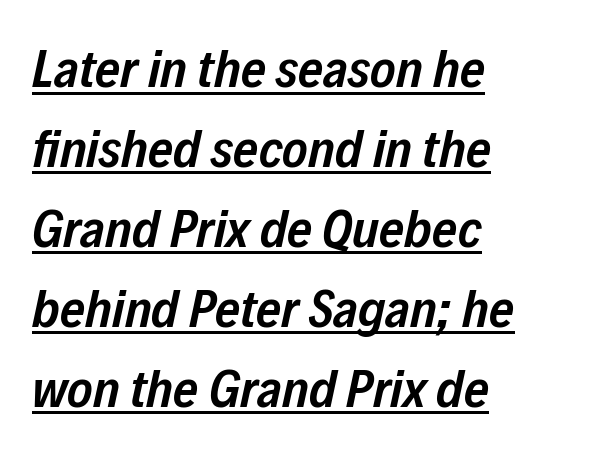
Notice how the passage keeps a crisp vertical edge on the left only. The type is set solid horizontally, with unmodified tracking. How heavy is the stroke? Medium-heavy — a semibold, shy of bold. The lines sit at an ordinary, default distance from one another.
